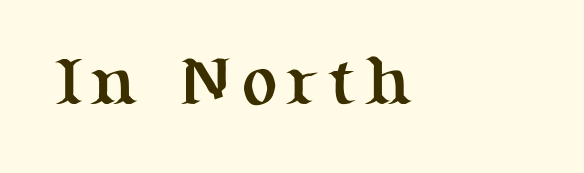
The sample has been set heavy, in full bold. Unlike italic type, these characters show no tilt at all. This sample has the flowing, uneven cadence of proportional lettering. Underline: absent.
